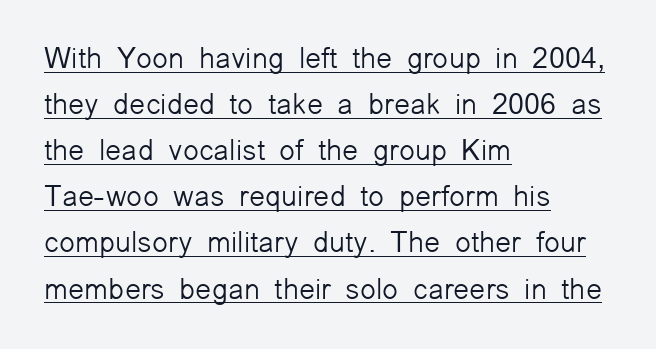
{"serif": "no", "italic": "no", "bold": "no", "weight": "light", "width": "normal", "stroke_contrast": "low", "x_height": "medium", "monospaced": "no", "underline": "yes", "align": "left", "line_spacing": "normal", "line_spacing_ratio": 1.59, "letter_spacing": "normal", "letter_spacing_em": 0.0, "glyph_px": 29}
